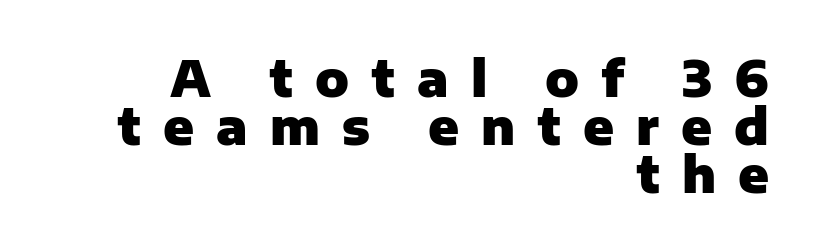
Italic: no, the glyphs are upright roman. Unmarked baselines from the first word to the last. The glyphs have the mass of a bold cut. Tracking value appears strongly positive — letters spread wide.
